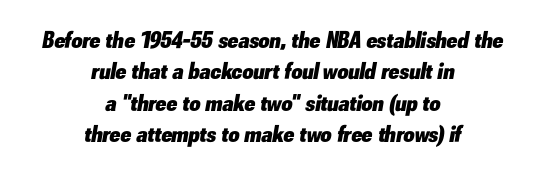
{"italic": "yes", "lean": "right", "slant_degrees": 10, "bold": "yes", "underline": "no", "align": "center", "line_spacing": "normal", "line_spacing_ratio": 1.31, "letter_spacing": "normal", "letter_spacing_em": 0.0, "glyph_px": 24}
